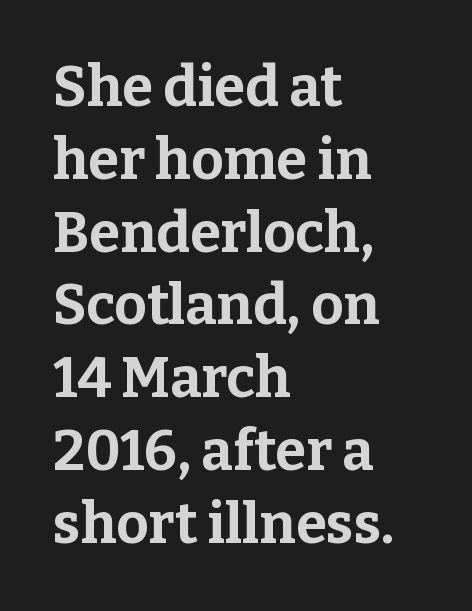
The image shows 56 px bold serif type, upright; set left-aligned, normal line spacing (1.3x), normal letter spacing, not underlined; low stroke contrast and a medium x-height.
